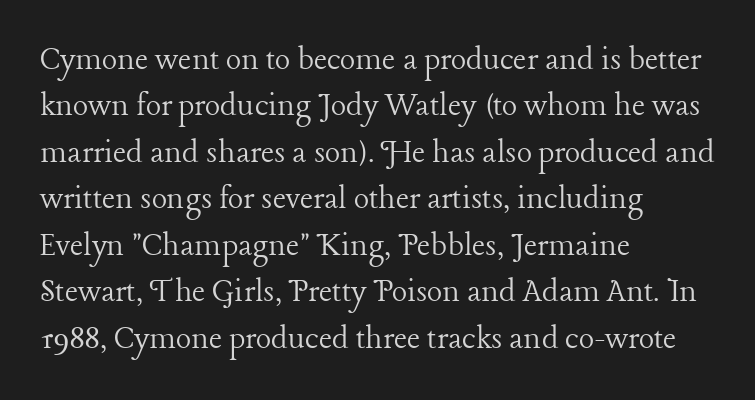
Q: Is the text bold? A: No.
Q: Is the text italic (slanted)? A: No, it is upright.
Q: Is the typeface a serif or a sans-serif typeface? A: Serif.
Q: Is the text underlined? A: No.
Q: How is the paragraph aligned? A: Left-aligned.
Q: Is the spacing between letters normal or unusually wide? A: Normal.
Q: Is the spacing between lines tight, normal or loose? A: Normal.
Q: Width (condensed, normal, or wide)? A: Normal.
Q: Stroke contrast? A: Low.
Q: x-height? A: Medium.
Q: Monospaced? A: No.
